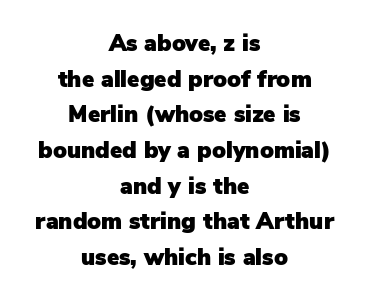
Q: Is the text italic (slanted)? A: No, it is upright.
Q: Is the text underlined? A: No.
Q: How is the paragraph aligned? A: Centered.
Q: Is the spacing between letters normal or unusually wide? A: Normal.
Q: Is the spacing between lines tight, normal or loose? A: Normal.
